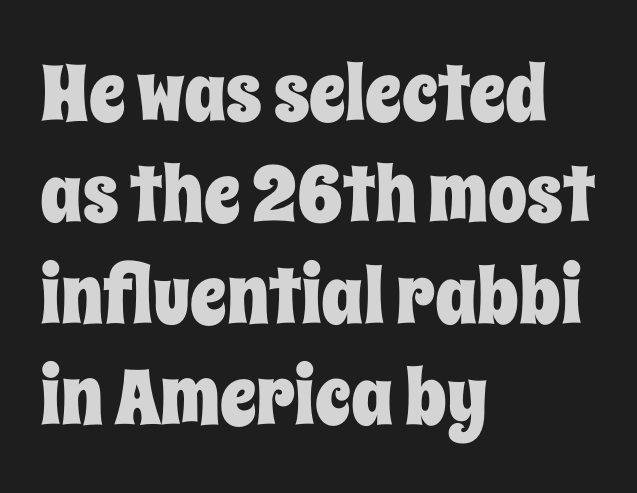
Q: Is the text italic (slanted)? A: No, it is upright.
Q: Is the text underlined? A: No.
Q: How is the paragraph aligned? A: Left-aligned.
Q: Is the spacing between letters normal or unusually wide? A: Normal.
Q: Is the spacing between lines tight, normal or loose? A: Normal.
Q: Width (condensed, normal, or wide)? A: Condensed.
Q: Stroke contrast? A: Low.
Q: x-height? A: Large.
Q: Monospaced? A: No.
